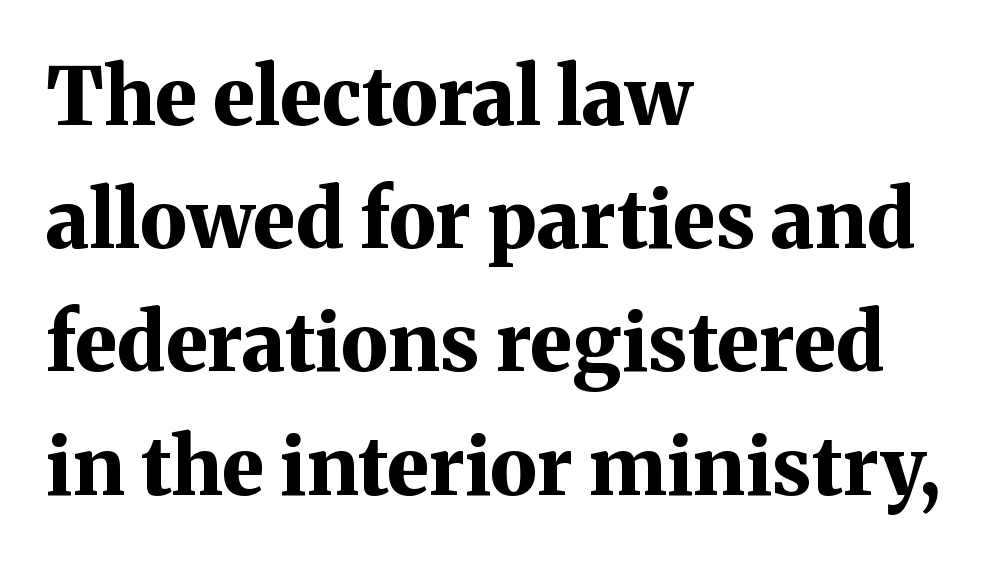
{"serif": "yes", "italic": "no", "bold": "yes", "weight": "bold", "width": "normal", "stroke_contrast": "medium", "x_height": "medium", "monospaced": "no", "underline": "no", "align": "left", "line_spacing": "normal", "line_spacing_ratio": 1.54, "letter_spacing": "normal", "letter_spacing_em": 0.0, "glyph_px": 80}
